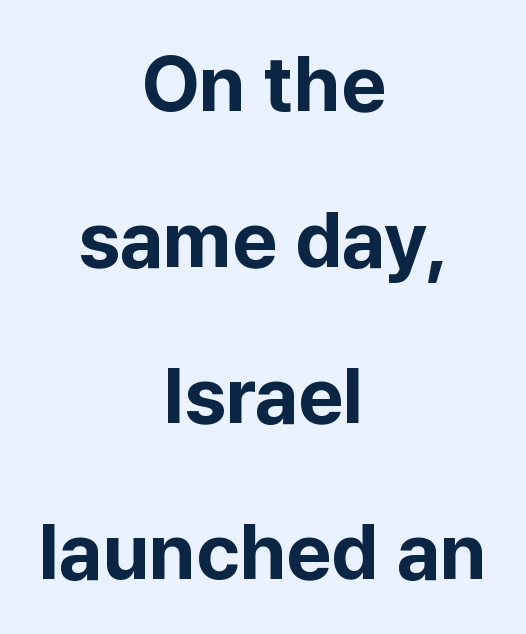
{"serif": "no", "italic": "no", "bold": "yes", "weight": "bold", "width": "normal", "stroke_contrast": "low", "x_height": "medium", "monospaced": "no", "underline": "no", "align": "center", "line_spacing": "loose", "line_spacing_ratio": 2.0, "letter_spacing": "normal", "letter_spacing_em": 0.0, "glyph_px": 78}
